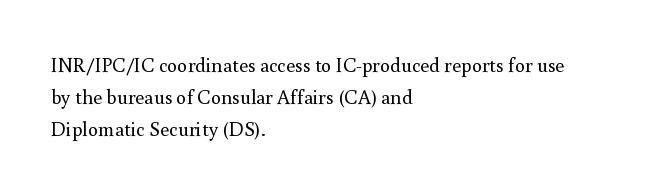
This is not heavy type; no bold has been used. Tracking here is standard; glyphs follow each other at the usual distance. Horizontal bands of white between lines are of average thickness. Underlining? Definitely not there. A student would call this left alignment; a typographer would say flush left, rag right.
